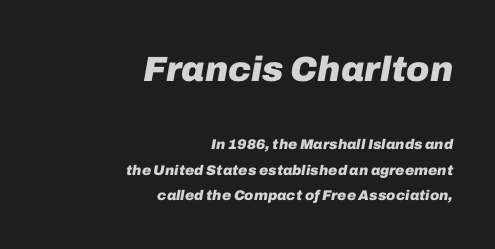
Q: Is the text bold? A: Yes.
Q: Is the text italic (slanted)? A: Yes, it leans right by about 10 degrees.
Q: Is the text underlined? A: No.
Q: How is the paragraph aligned? A: Right-aligned.
Q: Is the spacing between letters normal or unusually wide? A: Normal.
Q: Which block of text is set in a larger size, the first (top) or the second (bottom)? A: The first (top) one.
Q: Width (condensed, normal, or wide)? A: Normal.
Q: Stroke contrast? A: Low.
Q: x-height? A: Medium.
Q: Monospaced? A: No.
